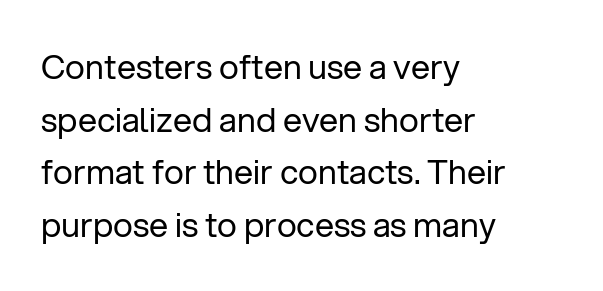
Q: Is the text bold? A: No.
Q: Is the text italic (slanted)? A: No, it is upright.
Q: Is the typeface a serif or a sans-serif typeface? A: Sans-serif.
Q: Is the text underlined? A: No.
Q: How is the paragraph aligned? A: Left-aligned.
Q: Is the spacing between letters normal or unusually wide? A: Normal.
Q: Is the spacing between lines tight, normal or loose? A: Normal.
Q: Width (condensed, normal, or wide)? A: Normal.
Q: Stroke contrast? A: Low.
Q: x-height? A: Medium.
Q: Monospaced? A: No.
